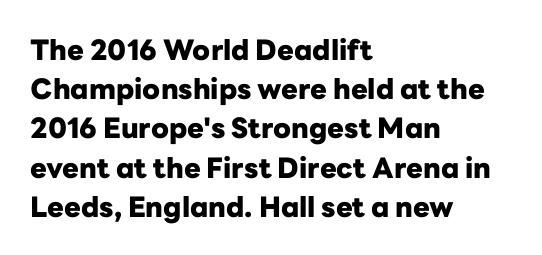
{"serif": "no", "italic": "no", "bold": "yes", "weight": "heavy", "width": "normal", "stroke_contrast": "low", "x_height": "medium", "monospaced": "no", "underline": "no", "align": "left", "line_spacing": "normal", "line_spacing_ratio": 1.4, "letter_spacing": "normal", "letter_spacing_em": 0.0, "glyph_px": 28}
